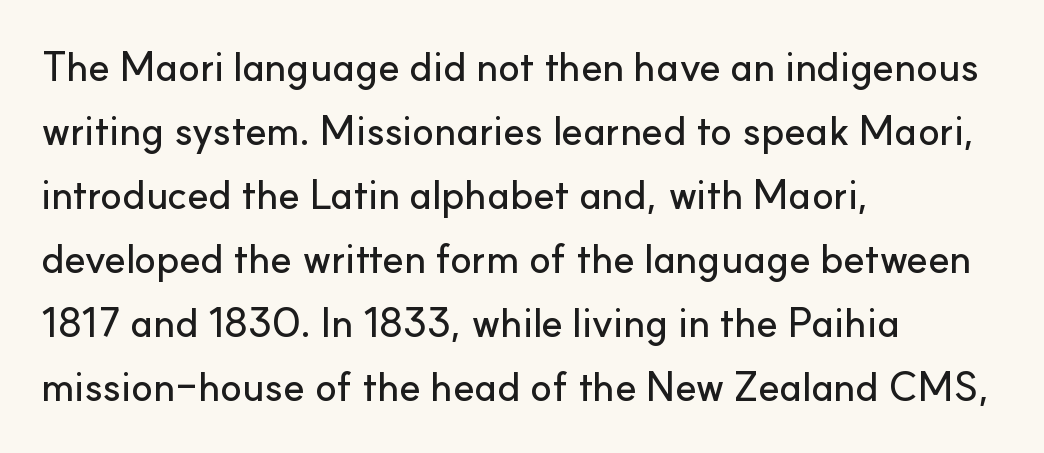
The image shows 40 px sans-serif type, upright; set left-aligned, normal line spacing (1.6x), normal letter spacing, not underlined; low stroke contrast and a small x-height.
